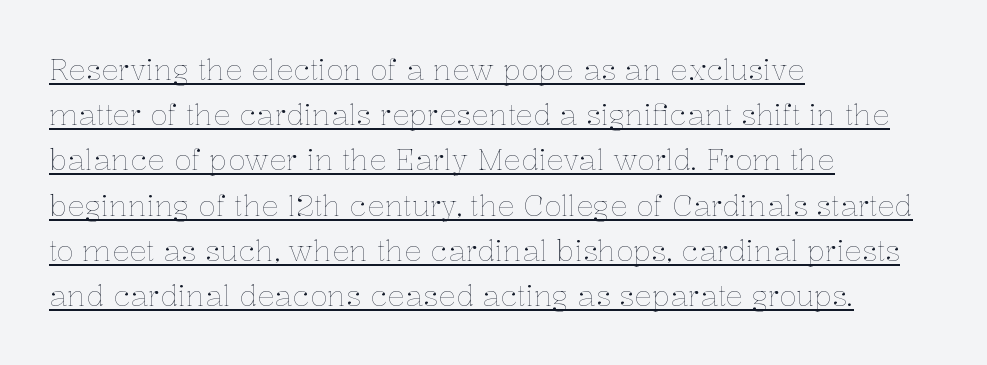
Q: Is the text bold? A: No.
Q: Is the text italic (slanted)? A: No, it is upright.
Q: Is the text underlined? A: Yes.
Q: How is the paragraph aligned? A: Left-aligned.
Q: Is the spacing between letters normal or unusually wide? A: Normal.
Q: Is the spacing between lines tight, normal or loose? A: Normal.
Q: Width (condensed, normal, or wide)? A: Normal.
Q: Stroke contrast? A: Low.
Q: x-height? A: Medium.
Q: Monospaced? A: No.
